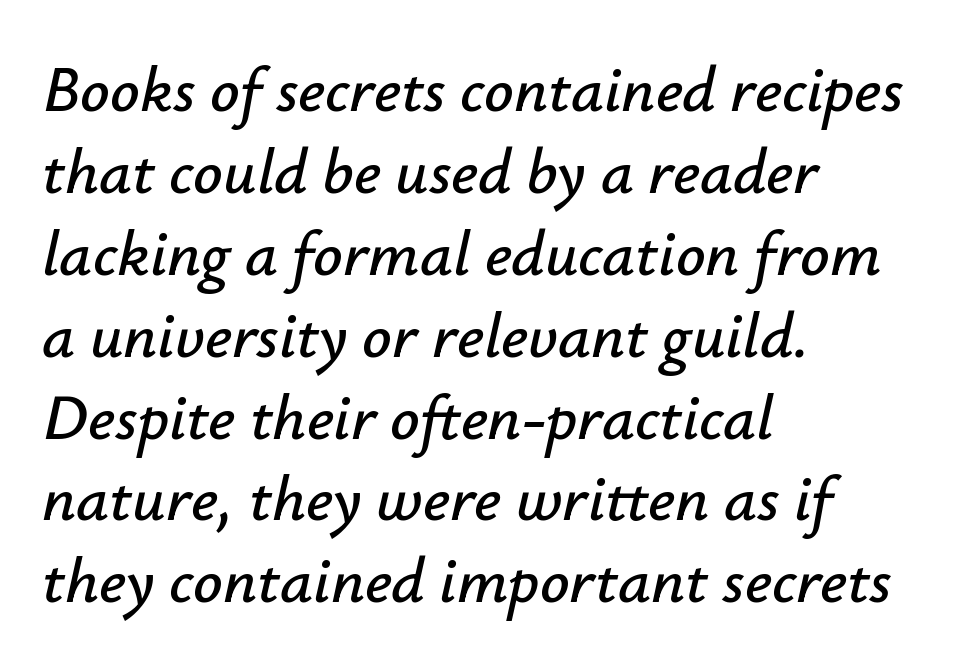
The image shows 65 px text type, italic (leaning right); set left-aligned, normal line spacing (1.26x), normal letter spacing, not underlined; low stroke contrast and a small x-height.
